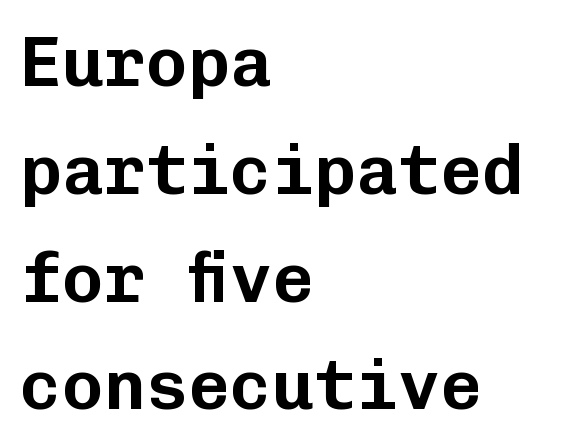
The strip under each line holds only bare page. Inter-character spacing is left at the font's built-in metrics. The space between consecutive lines is moderate. Posture: vertical. The rendering anchors every line to the left-hand side. These lines are composed in type without serifs.
